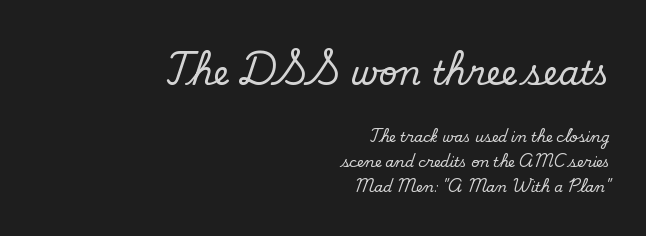
The image shows 33 px regular-weight sans-serif type; set right-aligned, line spacing 1.78x, normal letter spacing, not underlined; the first (top) block is 2.36x larger; low stroke contrast and a small x-height.
